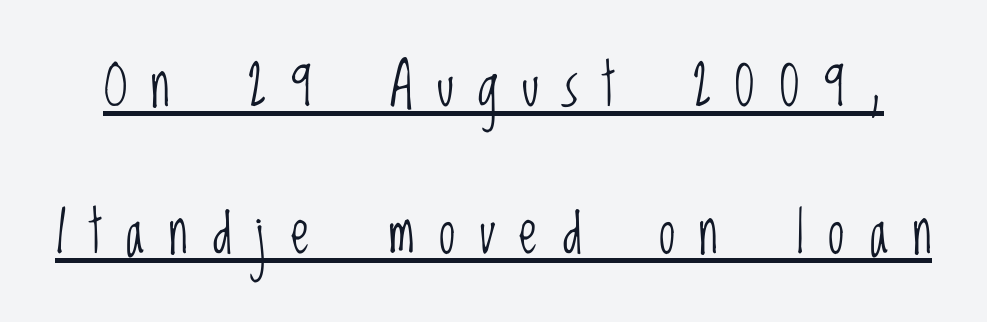
Font category for this specimen: sans-serif. Designer's note — italics off, roman on. Compared with typical paragraphs, the rows here are farther apart. Notice how a bar underscores the lettering throughout. Note the varied advance widths — an 'i' is clearly narrower than an 'm'.
